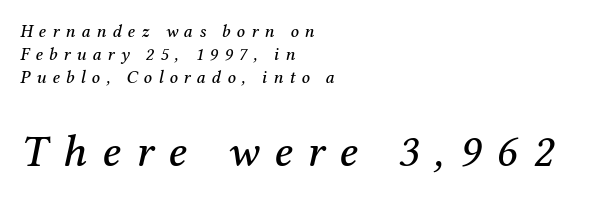
The compositor pushed each line to the left boundary. There is plenty of visible air inserted between adjacent glyphs. Spacing verdict: proportional, widths tailored to each character. What's the leading like? Ordinary, nothing unusual. There's an unmistakable incline to the writing here. A student would notice the bottom passage is typeset larger than what precedes it.
